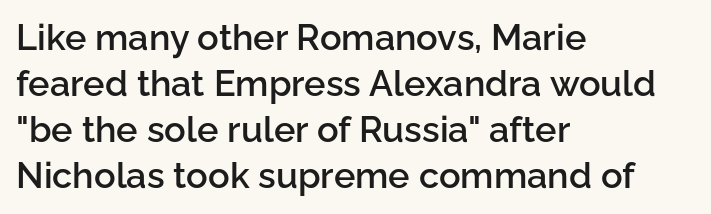
The image shows 36 px semibold sans-serif type, upright; set left-aligned, normal line spacing (1.28x), normal letter spacing, not underlined; low stroke contrast and a medium x-height.
